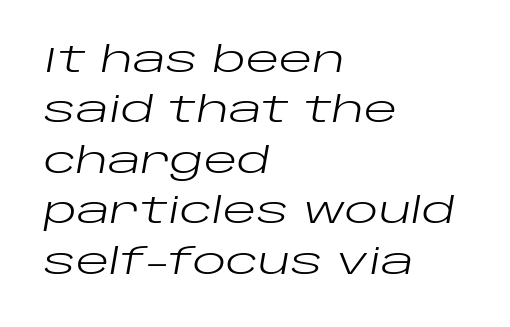
The image shows 35 px regular-weight, wide type, italic (leaning right); set left-aligned, normal line spacing (1.44x), normal letter spacing, not underlined; low stroke contrast and a large x-height.
